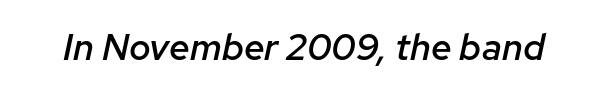
Plain, unruled lines of type. Does extra space separate the letters? No, they use regular spacing. A fair bit of extra ink — the face is semibold, not bold. Characters are canted at an angle relative to the baseline's perpendicular. These lines are rendered in a variable-pitch font.
